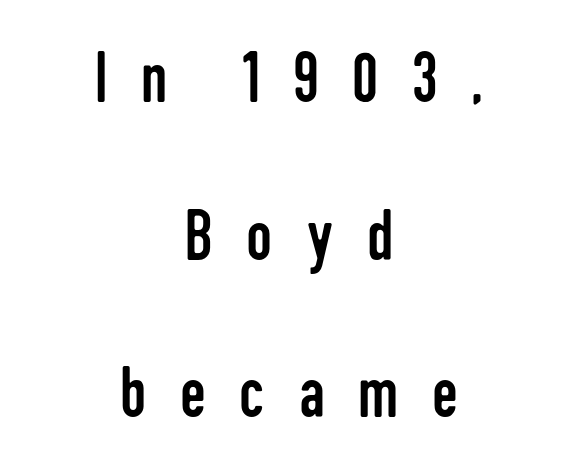
Q: Is the text bold? A: No.
Q: Is the text italic (slanted)? A: No, it is upright.
Q: Is the typeface a serif or a sans-serif typeface? A: Sans-serif.
Q: Is the text underlined? A: No.
Q: How is the paragraph aligned? A: Centered.
Q: Is the spacing between letters normal or unusually wide? A: Unusually wide.
Q: Is the spacing between lines tight, normal or loose? A: Loose.
Q: Width (condensed, normal, or wide)? A: Condensed.
Q: Stroke contrast? A: Low.
Q: x-height? A: Medium.
Q: Monospaced? A: No.
